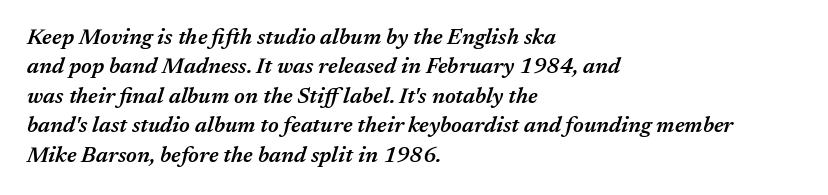
{"italic": "yes", "lean": "right", "slant_degrees": 17, "bold": "semi", "underline": "no", "align": "left", "line_spacing": "normal", "line_spacing_ratio": 1.34, "letter_spacing": "normal", "letter_spacing_em": 0.0, "glyph_px": 22}
